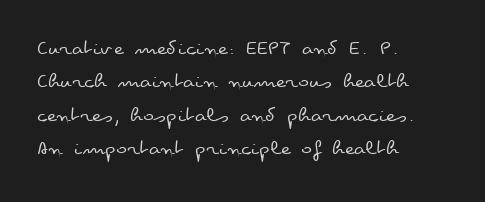
Q: Is the text bold? A: No.
Q: Is the text italic (slanted)? A: No, it is upright.
Q: Is the text underlined? A: No.
Q: How is the paragraph aligned? A: Left-aligned.
Q: Is the spacing between letters normal or unusually wide? A: Normal.
Q: Is the spacing between lines tight, normal or loose? A: Normal.
